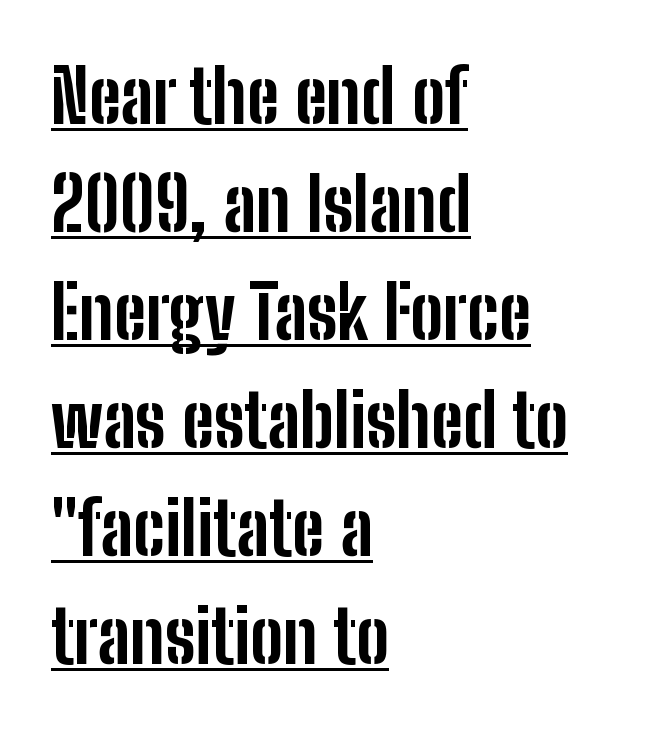
{"serif": "no", "italic": "no", "bold": "yes", "weight": "bold", "width": "condensed", "stroke_contrast": "low", "x_height": "medium", "monospaced": "no", "underline": "yes", "align": "left", "line_spacing": "normal", "line_spacing_ratio": 1.46, "letter_spacing": "normal", "letter_spacing_em": 0.0, "glyph_px": 74}
